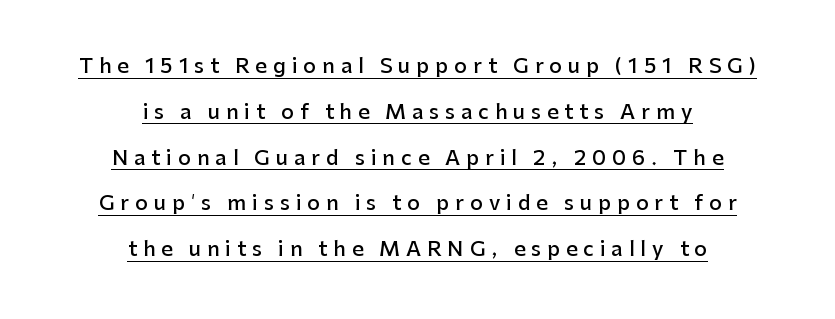
{"italic": "no", "bold": "semi", "underline": "yes", "align": "center", "line_spacing": "loose", "line_spacing_ratio": 2.29, "letter_spacing": "wide", "letter_spacing_em": 0.3, "glyph_px": 20}
